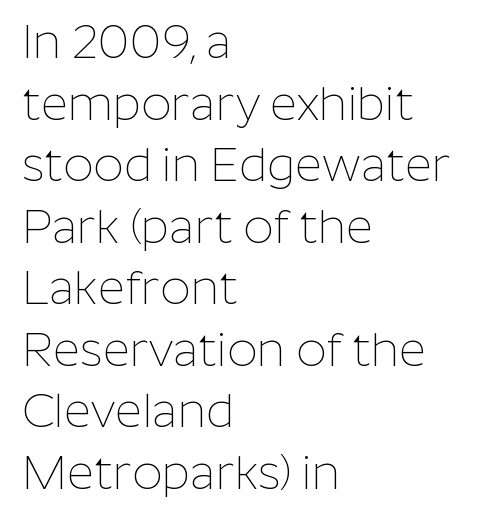
Q: Is the text bold? A: No.
Q: Is the text italic (slanted)? A: No, it is upright.
Q: Is the typeface a serif or a sans-serif typeface? A: Sans-serif.
Q: Is the text underlined? A: No.
Q: How is the paragraph aligned? A: Left-aligned.
Q: Is the spacing between letters normal or unusually wide? A: Normal.
Q: Is the spacing between lines tight, normal or loose? A: Normal.
Q: Width (condensed, normal, or wide)? A: Normal.
Q: Stroke contrast? A: Low.
Q: x-height? A: Medium.
Q: Monospaced? A: No.
